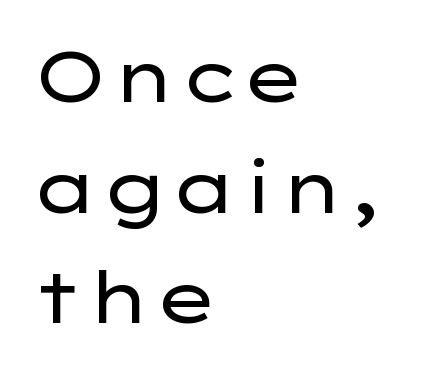
The setting favours the left margin, as ordinary paragraphs usually do. Check where the strokes stop: nothing finishes them off — pure sans. No extra tracking has been applied to these lines. The lettering stays uniformly vertical, giving the passage a roman look. Just letters on the line, the space beneath them empty.
